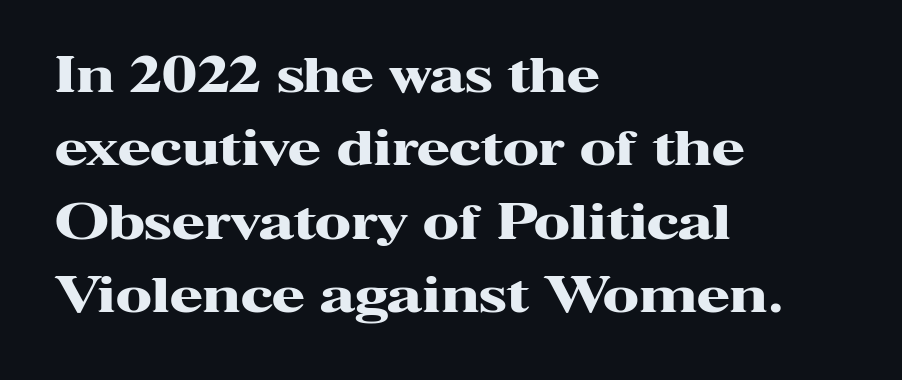
The letters advance in unequal steps, a hallmark of proportional type. Yep, those are serifs on the letters. The lines in this sample share a left origin and differ only in where they stop. Heavy, bold letterforms.
